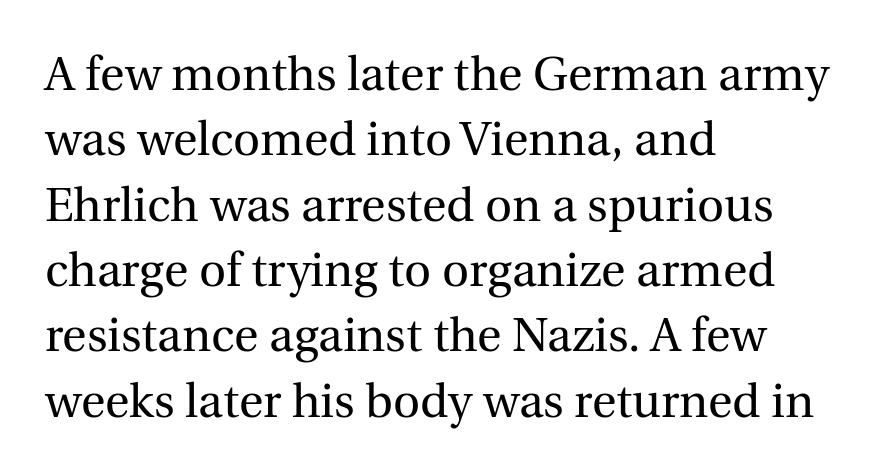
{"serif": "yes", "italic": "no", "bold": "no", "weight": "regular", "width": "normal", "x_height": "medium", "monospaced": "no", "underline": "no", "align": "left", "line_spacing": "normal", "line_spacing_ratio": 1.39, "letter_spacing": "normal", "letter_spacing_em": 0.0, "glyph_px": 47}
